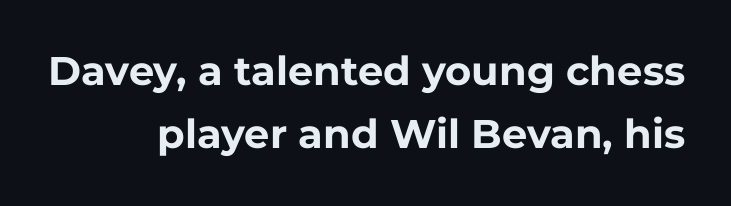
The image shows 40 px bold sans-serif type, upright; set right-aligned, normal line spacing (1.58x), normal letter spacing, not underlined; low stroke contrast and a medium x-height.
